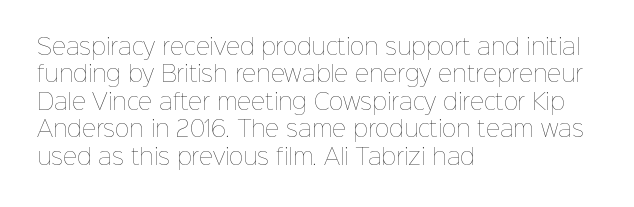
{"italic": "no", "bold": "no", "underline": "no", "align": "left", "line_spacing": "normal", "line_spacing_ratio": 1.25, "letter_spacing": "normal", "letter_spacing_em": 0.0, "glyph_px": 22}
